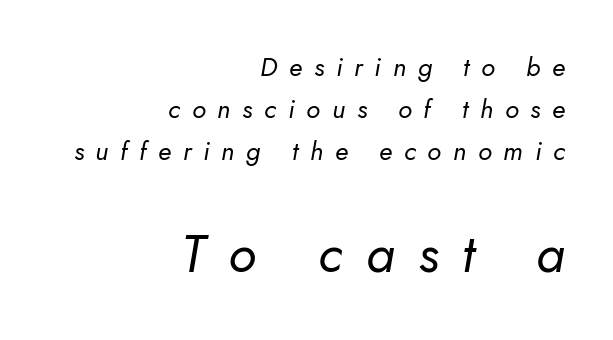
Q: Is the text bold? A: No.
Q: Is the text italic (slanted)? A: Yes, it leans right by about 10 degrees.
Q: Is the text underlined? A: No.
Q: How is the paragraph aligned? A: Right-aligned.
Q: Is the spacing between letters normal or unusually wide? A: Unusually wide.
Q: Is the spacing between lines tight, normal or loose? A: Normal.
Q: Which block of text is set in a larger size, the first (top) or the second (bottom)? A: The second (bottom) one.
Q: Width (condensed, normal, or wide)? A: Normal.
Q: Stroke contrast? A: Low.
Q: x-height? A: Small.
Q: Monospaced? A: No.
